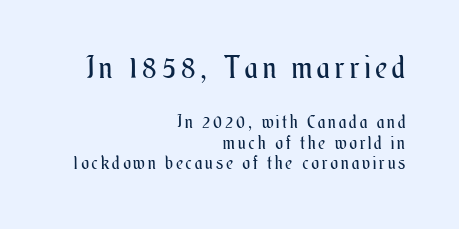
The image shows 31 px regular-weight, condensed type, upright; set right-aligned, tight line spacing (1.14x), not underlined; the first (top) block is 1.72x larger; medium stroke contrast and a small x-height.
